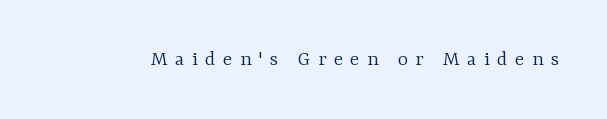
Q: Is the text bold? A: No.
Q: Is the text italic (slanted)? A: No, it is upright.
Q: Is the text underlined? A: No.
Q: Is the spacing between letters normal or unusually wide? A: Unusually wide.
